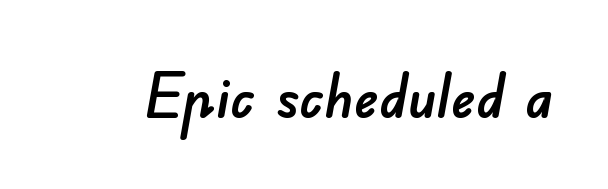
The image shows 62 px sans-serif type; set normal letter spacing, not underlined; low stroke contrast and a small x-height.
